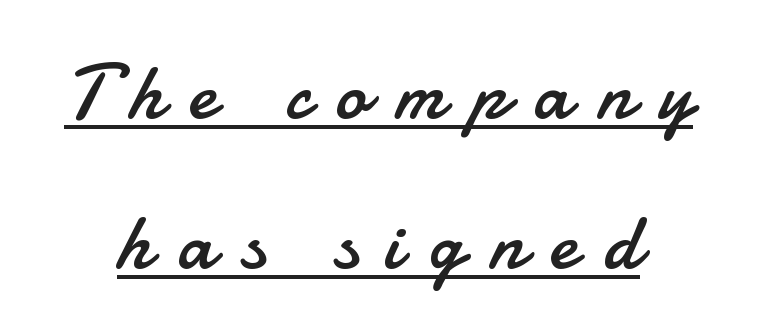
Q: Is the text bold? A: No.
Q: Is the text italic (slanted)? A: Yes.
Q: Is the typeface a serif or a sans-serif typeface? A: Sans-serif.
Q: Is the text underlined? A: Yes.
Q: Is the spacing between letters normal or unusually wide? A: Unusually wide.
Q: Is the spacing between lines tight, normal or loose? A: Loose.
Q: Width (condensed, normal, or wide)? A: Normal.
Q: Stroke contrast? A: Low.
Q: x-height? A: Small.
Q: Monospaced? A: No.
